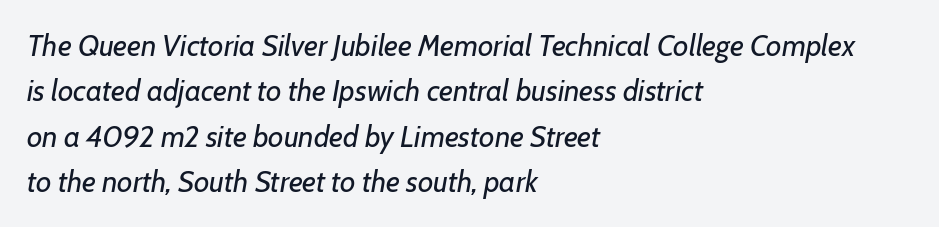
{"italic": "yes", "lean": "right", "slant_degrees": 7, "bold": "no", "weight": "regular", "width": "normal", "stroke_contrast": "low", "x_height": "medium", "monospaced": "no", "underline": "no", "align": "left", "line_spacing": "normal", "line_spacing_ratio": 1.51, "letter_spacing": "normal", "letter_spacing_em": 0.0, "glyph_px": 30}
